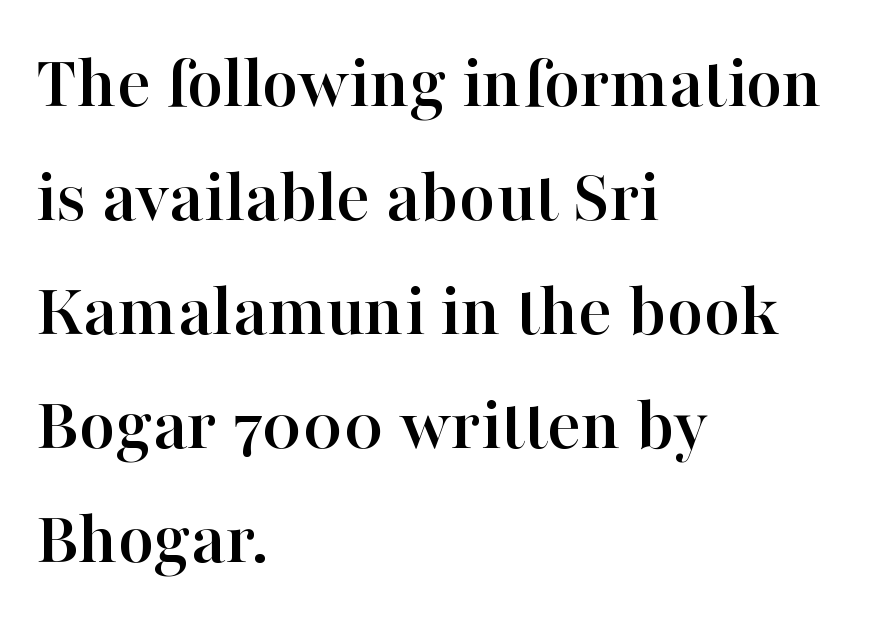
Q: Is the text italic (slanted)? A: No, it is upright.
Q: Is the typeface a serif or a sans-serif typeface? A: Serif.
Q: Is the text underlined? A: No.
Q: How is the paragraph aligned? A: Left-aligned.
Q: Is the spacing between letters normal or unusually wide? A: Normal.
Q: Is the spacing between lines tight, normal or loose? A: Normal.
Q: Width (condensed, normal, or wide)? A: Normal.
Q: Stroke contrast? A: High.
Q: x-height? A: Medium.
Q: Monospaced? A: No.
